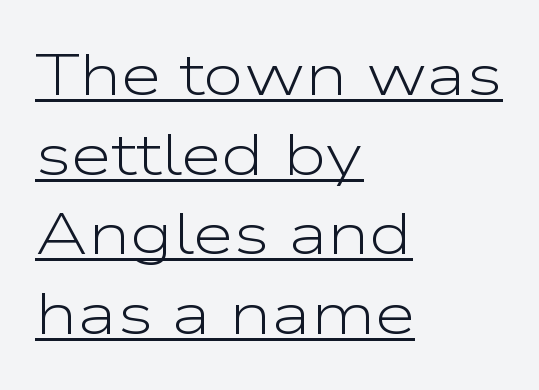
The letters advance in unequal steps, a hallmark of proportional type. Vertical spacing — default. Ascenders rise straight up at ninety degrees. Typeset ragged right — the left edge is the straight one. The rendering shows plain stroke endings on the letterforms — a sans-serif design. Heft: none added — not bold.
